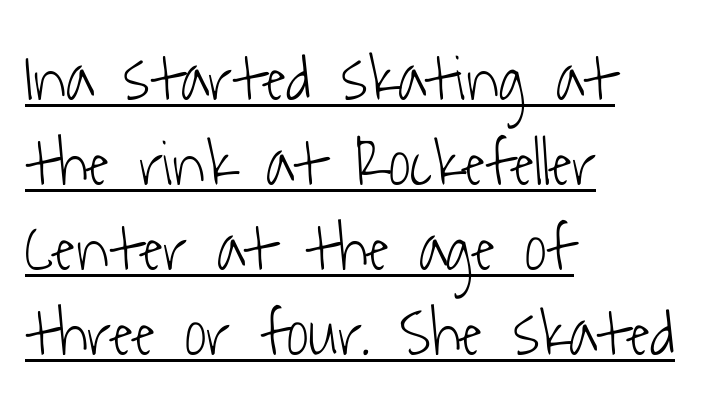
Q: Is the text bold? A: No.
Q: Is the typeface a serif or a sans-serif typeface? A: Sans-serif.
Q: Is the text underlined? A: Yes.
Q: How is the paragraph aligned? A: Left-aligned.
Q: Is the spacing between letters normal or unusually wide? A: Normal.
Q: Is the spacing between lines tight, normal or loose? A: Normal.
Q: Width (condensed, normal, or wide)? A: Condensed.
Q: Stroke contrast? A: Low.
Q: x-height? A: Medium.
Q: Monospaced? A: No.
